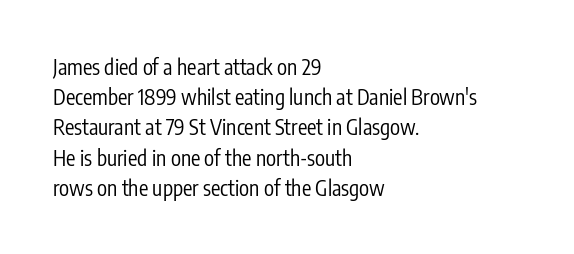
The image shows 21 px text type, upright; set left-aligned, normal line spacing (1.44x), normal letter spacing, not underlined.
